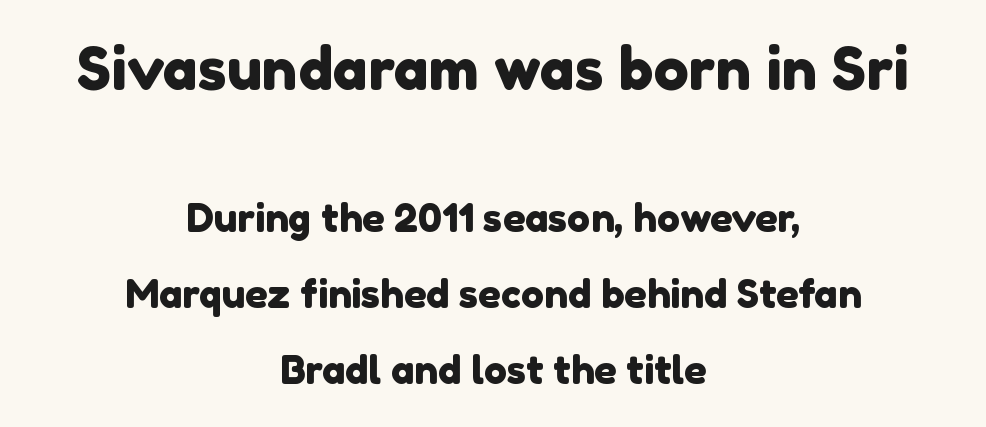
{"serif": "no", "width": "normal", "x_height": "medium", "monospaced": "no", "underline": "no", "align": "center", "line_spacing": "loose", "line_spacing_ratio": 1.95, "letter_spacing": "normal", "letter_spacing_em": 0.0, "larger_block": "first", "size_ratio": 1.51, "glyph_px": 59}
